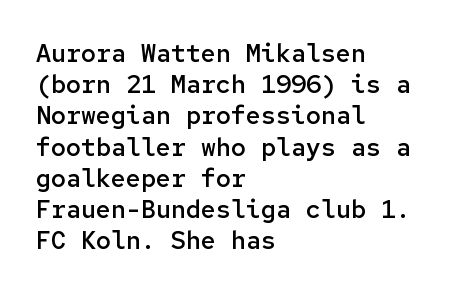
The vertical gap from one line to the next is medium. This sample is left-justified, so line endings fall wherever the words run out. Check under the words: just untouched page. Honestly, the letter spacing is just normal — you wouldn't notice it. Does the lettering tilt? It doesn't — this is upright. Typesetter's note: demi weight, one step under bold.
